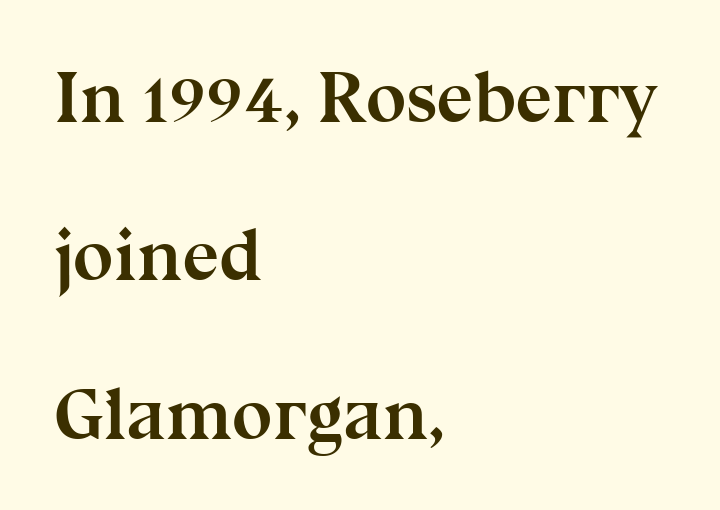
Here the glyphs are tracked normally, forming tight word shapes. The glyphs in this specimen are seriffed. The compositor pushed each line to the left boundary. A full-strength bold gives these letters their thick strokes.
